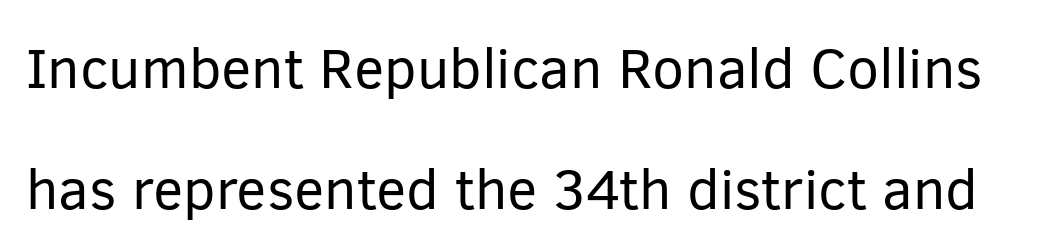
Q: Is the text bold? A: No.
Q: Is the text italic (slanted)? A: No, it is upright.
Q: Is the typeface a serif or a sans-serif typeface? A: Sans-serif.
Q: Is the text underlined? A: No.
Q: Is the spacing between letters normal or unusually wide? A: Normal.
Q: Is the spacing between lines tight, normal or loose? A: Loose.
Q: Width (condensed, normal, or wide)? A: Normal.
Q: Stroke contrast? A: Low.
Q: x-height? A: Medium.
Q: Monospaced? A: No.
